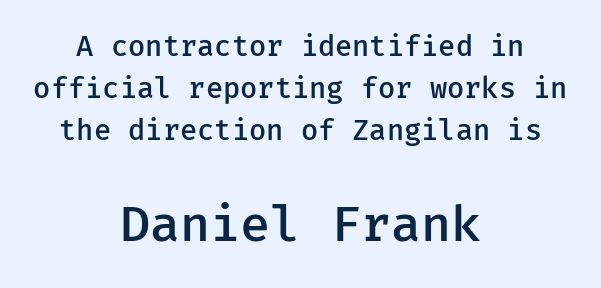
Q: Is the text bold? A: Semi-bold.
Q: Is the text italic (slanted)? A: No, it is upright.
Q: Is the typeface a serif or a sans-serif typeface? A: Sans-serif.
Q: Is the text underlined? A: No.
Q: How is the paragraph aligned? A: Centered.
Q: Is the spacing between letters normal or unusually wide? A: Normal.
Q: Is the spacing between lines tight, normal or loose? A: Normal.
Q: Which block of text is set in a larger size, the first (top) or the second (bottom)? A: The second (bottom) one.
Q: Width (condensed, normal, or wide)? A: Normal.
Q: Stroke contrast? A: Low.
Q: x-height? A: Medium.
